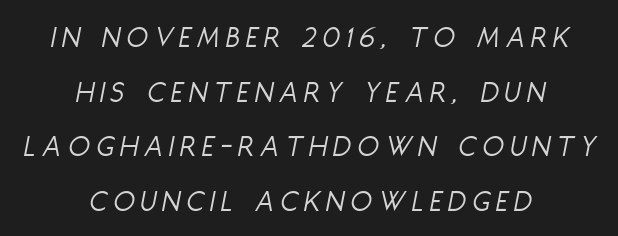
{"italic": "yes", "lean": "right", "slant_degrees": 11, "bold": "no", "weight": "light", "width": "condensed", "stroke_contrast": "low", "x_height": "large", "monospaced": "no", "underline": "no", "align": "center", "line_spacing_ratio": 1.76, "letter_spacing": "wide", "letter_spacing_em": 0.21, "glyph_px": 31}
